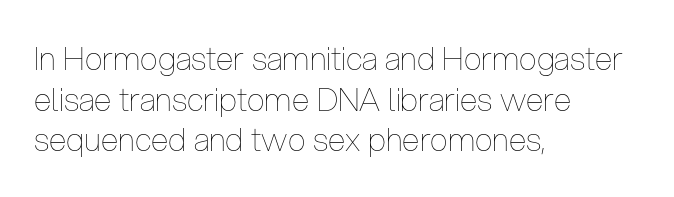
The image shows 32 px thin, condensed type, upright; set left-aligned, normal line spacing (1.27x), normal letter spacing, not underlined; low stroke contrast and a medium x-height.
